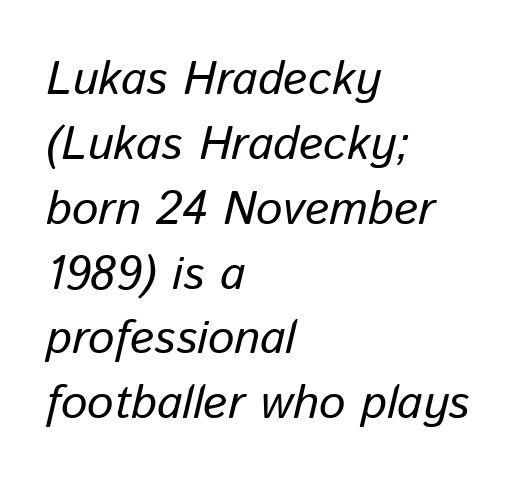
Q: Is the text italic (slanted)? A: Yes, it leans right by about 13 degrees.
Q: Is the text underlined? A: No.
Q: How is the paragraph aligned? A: Left-aligned.
Q: Is the spacing between letters normal or unusually wide? A: Normal.
Q: Is the spacing between lines tight, normal or loose? A: Normal.
Q: Width (condensed, normal, or wide)? A: Normal.
Q: Stroke contrast? A: Low.
Q: x-height? A: Medium.
Q: Monospaced? A: No.
